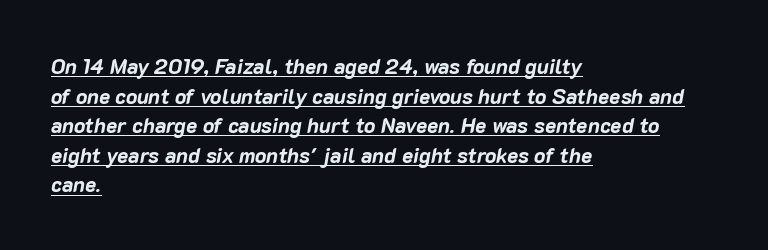
These lines sit exactly where default settings would place them. Does the lettering tilt? It does — this is italic. A student would call this left alignment; a typographer would say flush left, rag right. Students, observe the line beneath the letters — that is underlining. Tracking value appears to be zero — textbook default spacing. Notice how thick the strokes are: this is what a full bold looks like.
